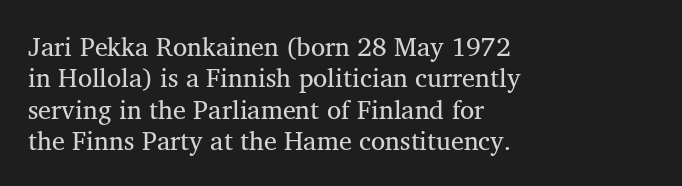
The paragraph shown leans on its left margin. The glyphs are unaccompanied by any horizontal stroke below them. Words appear dense and cohesive because spacing is normal.
